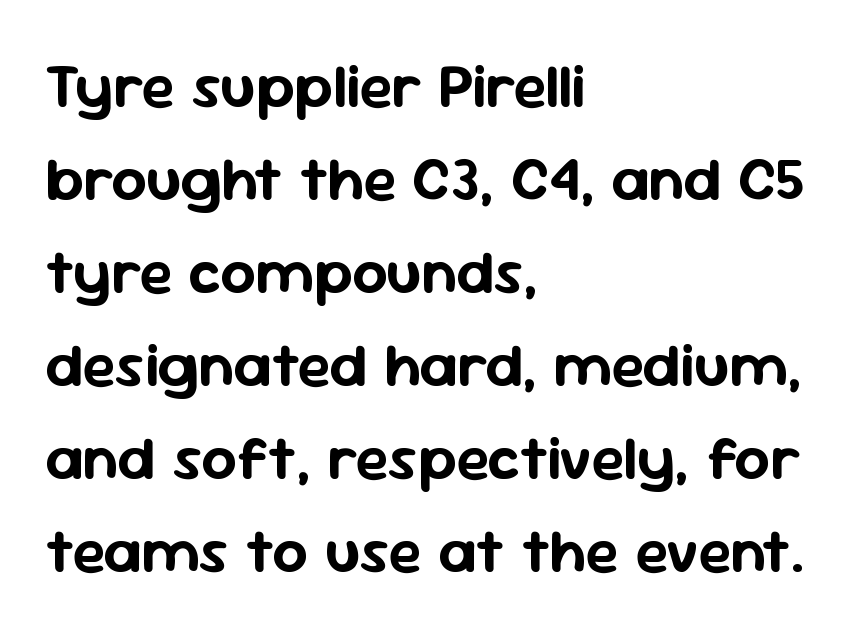
The strip under each line holds only bare page. You could call the tracking neutral — neither tight nor loose. Ascenders rise straight up at ninety degrees. In terms of leading, this rendering sits right in the middle.
